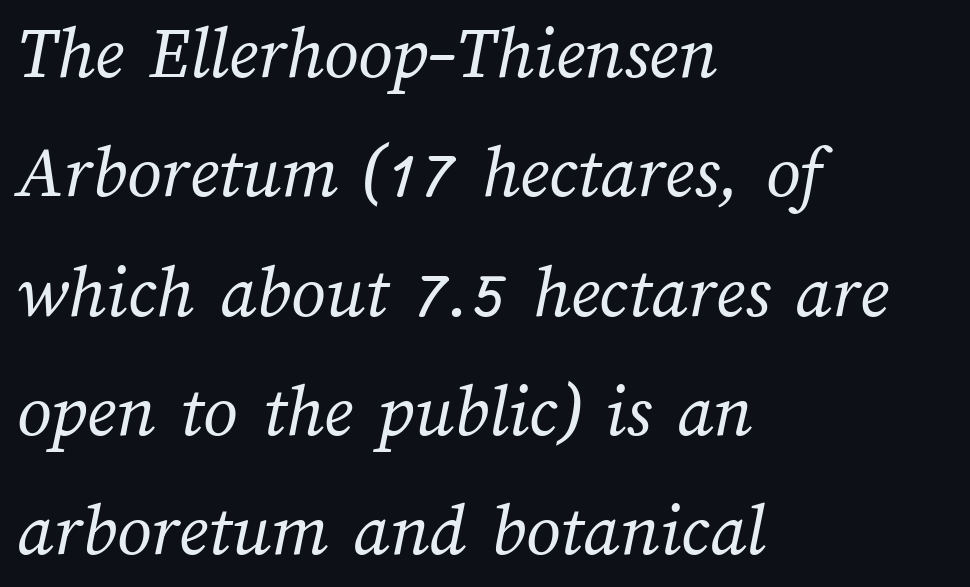
Q: Is the text bold? A: No.
Q: Is the text underlined? A: No.
Q: How is the paragraph aligned? A: Left-aligned.
Q: Is the spacing between letters normal or unusually wide? A: Normal.
Q: Is the spacing between lines tight, normal or loose? A: Normal.
Q: Width (condensed, normal, or wide)? A: Normal.
Q: Stroke contrast? A: Medium.
Q: x-height? A: Medium.
Q: Monospaced? A: No.
